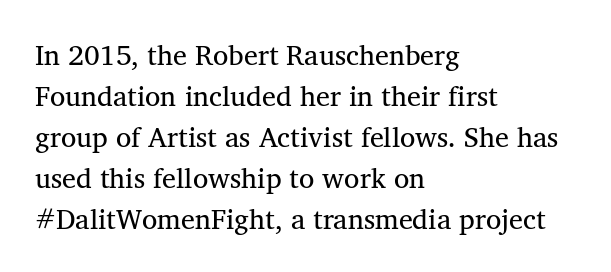
Check under the words: just untouched page. Is this a fixed-width face? No — the glyphs have proportional, varying widths. No extra ink here — the face is not bold. Casual observation: everything's shoved over to the left. Glyph-to-glyph distance matches everyday printed text. Serifs: yes, visible at the terminals of the letterforms.
